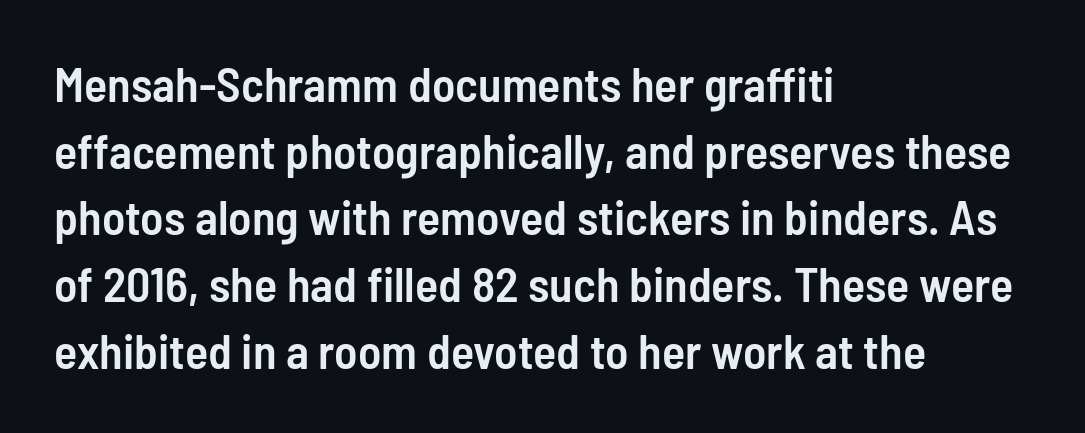
The image shows 48 px semibold, condensed sans-serif type, upright; set left-aligned, normal line spacing (1.39x), normal letter spacing, not underlined; low stroke contrast and a medium x-height.
